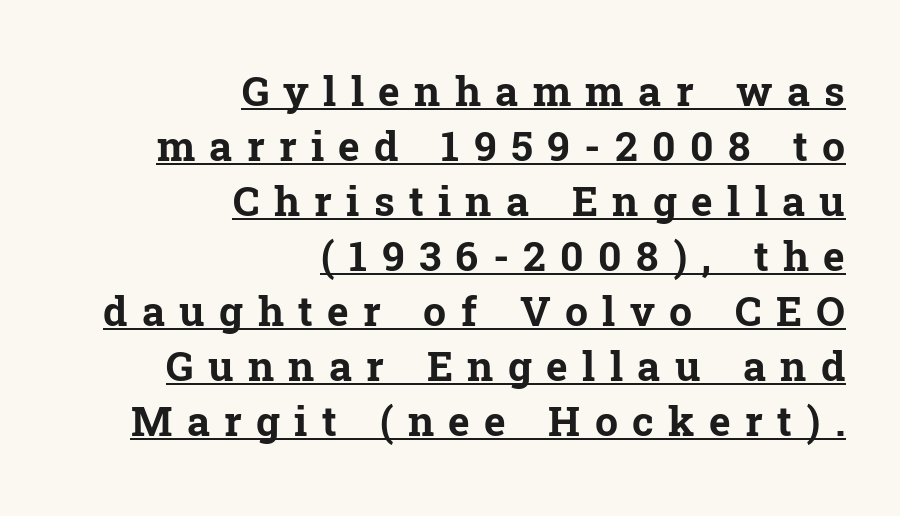
The image shows 41 px bold serif type, upright; set right-aligned, normal line spacing (1.34x), unusually wide letter spacing (+0.35 em), underlined; low stroke contrast and a medium x-height.
